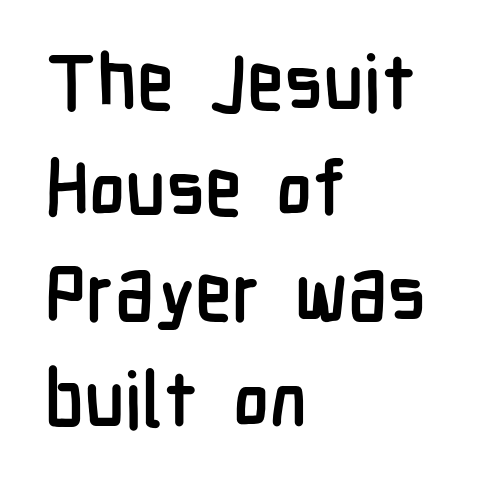
The image shows 76 px semibold, condensed sans-serif type, upright; set left-aligned, normal line spacing (1.39x), normal letter spacing, not underlined; low stroke contrast and a medium x-height.
